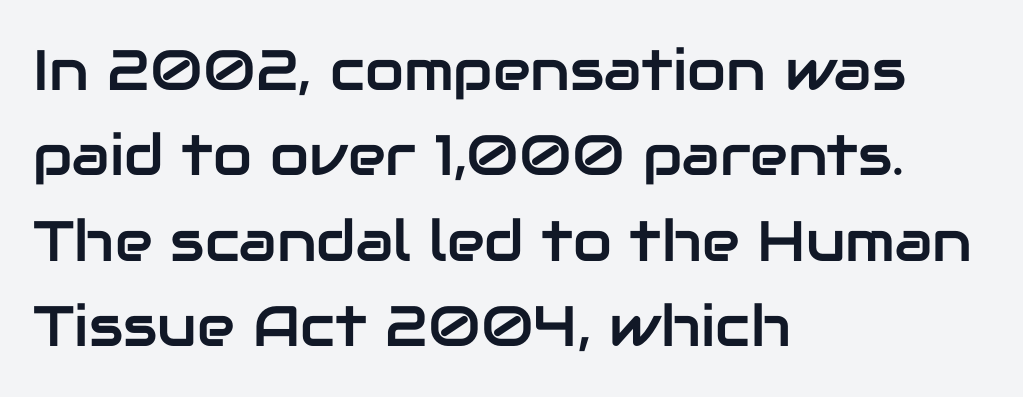
{"serif": "no", "italic": "no", "width": "normal", "stroke_contrast": "low", "x_height": "medium", "monospaced": "no", "underline": "no", "align": "left", "line_spacing": "normal", "line_spacing_ratio": 1.5, "letter_spacing": "normal", "letter_spacing_em": 0.0, "glyph_px": 57}
